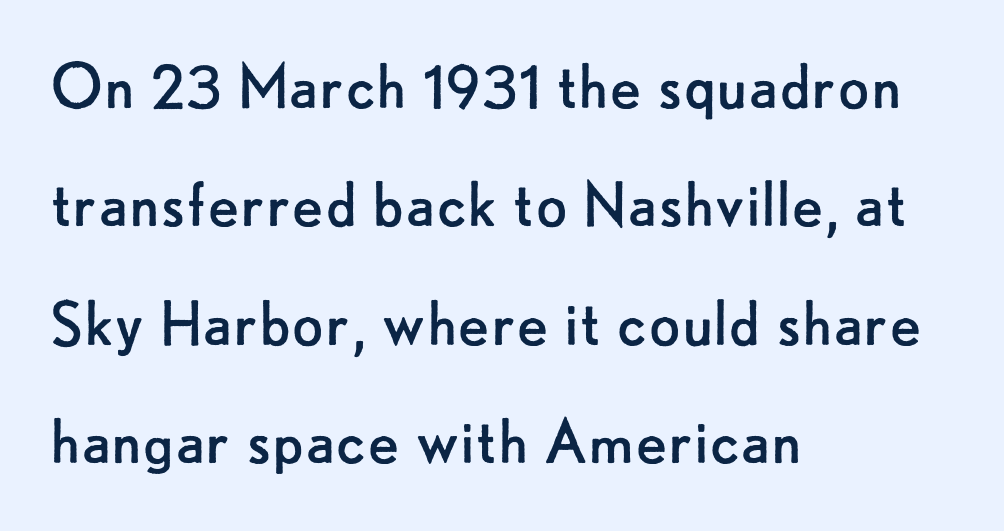
Q: Is the text bold? A: No.
Q: Is the text italic (slanted)? A: No, it is upright.
Q: Is the typeface a serif or a sans-serif typeface? A: Sans-serif.
Q: Is the text underlined? A: No.
Q: How is the paragraph aligned? A: Left-aligned.
Q: Is the spacing between letters normal or unusually wide? A: Normal.
Q: Is the spacing between lines tight, normal or loose? A: Normal.
Q: Width (condensed, normal, or wide)? A: Normal.
Q: Stroke contrast? A: Low.
Q: x-height? A: Small.
Q: Monospaced? A: No.
